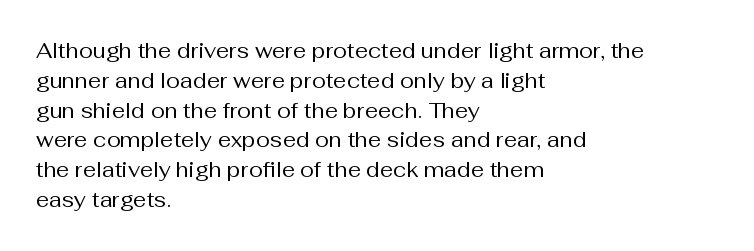
Quick note: interline space is typical. Nothing unusual about the tracking: characters are spaced as the font intends. Unmarked baselines from the first word to the last. No italicization has been applied; the sample stays upright.
